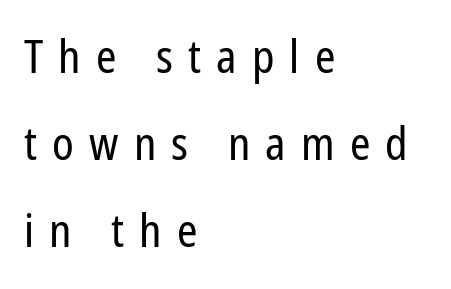
Heaviness? Minimal to ordinary, like unemphasized prose. The gap between lines stays unmarked. Display-style spreading of the glyphs; the letterfit is very open. The rendering uses natural spacing where letterforms have individual widths. Tall strokes in this sample are plumb rather than angled. No feet cap the strokes, marking this as sans-serif type.
